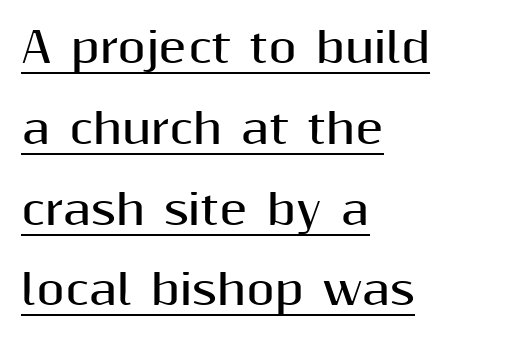
The image shows 41 px bold sans-serif type, upright; set left-aligned, loose line spacing (1.97x), normal letter spacing, underlined; medium stroke contrast and a medium x-height.
